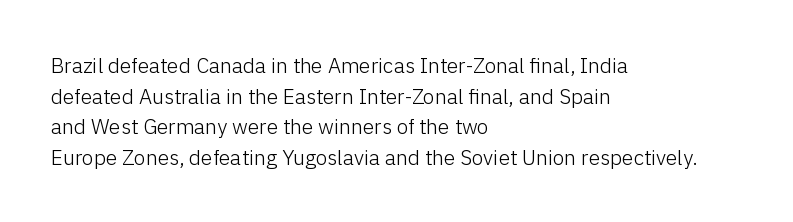
Q: Is the text bold? A: No.
Q: Is the text italic (slanted)? A: No, it is upright.
Q: Is the text underlined? A: No.
Q: How is the paragraph aligned? A: Left-aligned.
Q: Is the spacing between letters normal or unusually wide? A: Normal.
Q: Is the spacing between lines tight, normal or loose? A: Normal.
